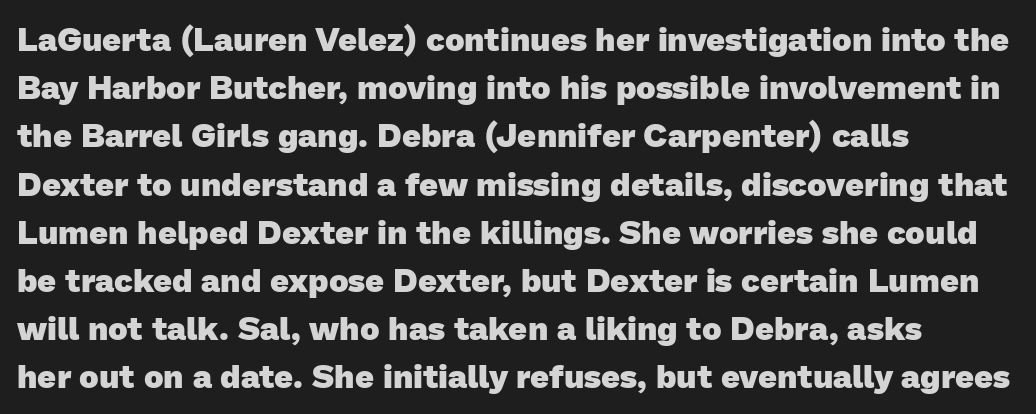
Q: Is the text bold? A: Yes.
Q: Is the typeface a serif or a sans-serif typeface? A: Sans-serif.
Q: Is the text underlined? A: No.
Q: How is the paragraph aligned? A: Left-aligned.
Q: Is the spacing between letters normal or unusually wide? A: Normal.
Q: Is the spacing between lines tight, normal or loose? A: Normal.
Q: Width (condensed, normal, or wide)? A: Normal.
Q: Stroke contrast? A: Low.
Q: x-height? A: Medium.
Q: Monospaced? A: No.
